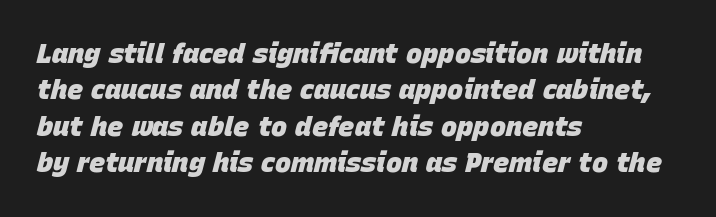
The image shows 27 px bold type, italic (leaning right); set left-aligned, normal line spacing (1.35x), normal letter spacing, not underlined.
